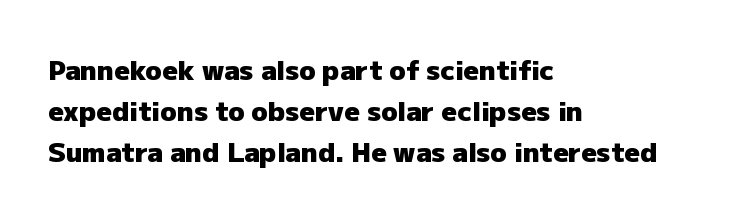
Q: Is the text bold? A: Yes.
Q: Is the text italic (slanted)? A: No, it is upright.
Q: Is the text underlined? A: No.
Q: How is the paragraph aligned? A: Left-aligned.
Q: Is the spacing between letters normal or unusually wide? A: Normal.
Q: Is the spacing between lines tight, normal or loose? A: Normal.
